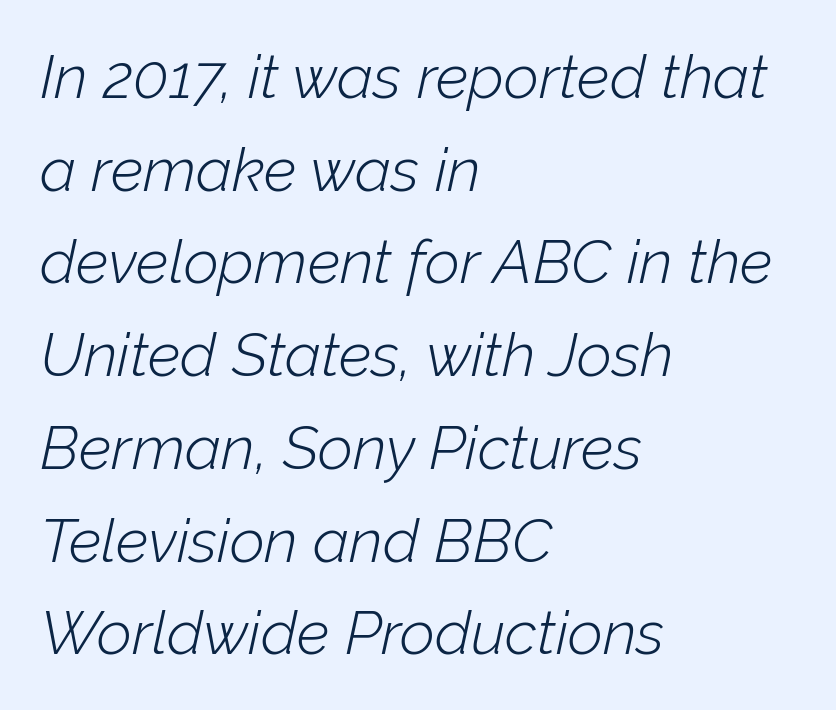
Q: Is the text bold? A: No.
Q: Is the text italic (slanted)? A: Yes, it leans right by about 12 degrees.
Q: Is the text underlined? A: No.
Q: How is the paragraph aligned? A: Left-aligned.
Q: Is the spacing between letters normal or unusually wide? A: Normal.
Q: Is the spacing between lines tight, normal or loose? A: Normal.
Q: Width (condensed, normal, or wide)? A: Normal.
Q: Stroke contrast? A: Low.
Q: x-height? A: Medium.
Q: Monospaced? A: No.
